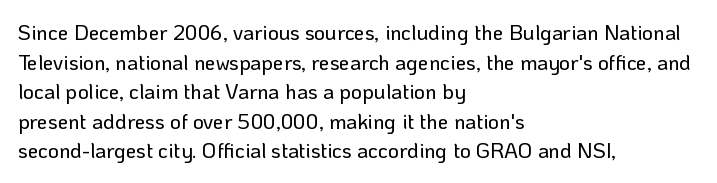
{"italic": "no", "underline": "no", "align": "left", "line_spacing": "normal", "line_spacing_ratio": 1.41, "letter_spacing": "normal", "letter_spacing_em": 0.0, "glyph_px": 21}
